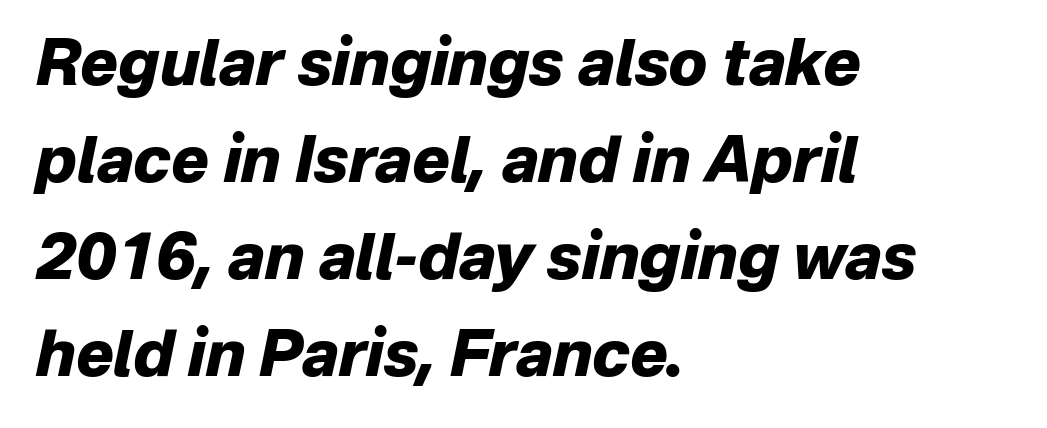
{"italic": "yes", "lean": "right", "slant_degrees": 12, "bold": "yes", "weight": "heavy", "width": "normal", "stroke_contrast": "low", "x_height": "medium", "monospaced": "no", "underline": "no", "align": "left", "line_spacing": "normal", "line_spacing_ratio": 1.54, "letter_spacing": "normal", "letter_spacing_em": 0.0, "glyph_px": 63}
